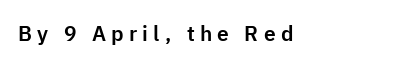
This sample uses expanded letter spacing, leaving extra air between glyphs. Nobody drew a line under any word here. Reading down the block, your eye returns to a fixed left position each line. Italic: no, the glyphs are upright roman.
